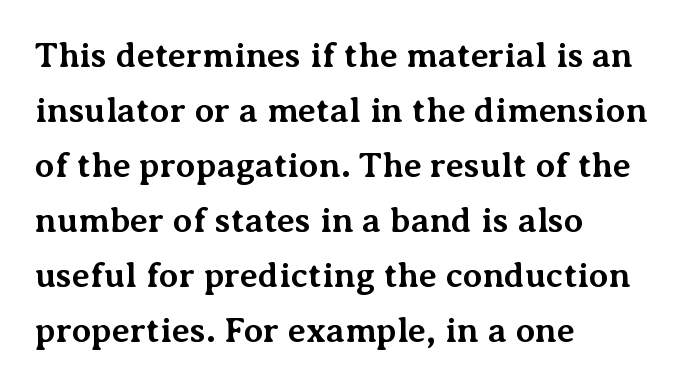
{"serif": "yes", "italic": "no", "bold": "yes", "weight": "bold", "width": "normal", "stroke_contrast": "medium", "x_height": "medium", "monospaced": "no", "underline": "no", "align": "left", "line_spacing": "normal", "line_spacing_ratio": 1.57, "letter_spacing": "normal", "letter_spacing_em": 0.0, "glyph_px": 35}
